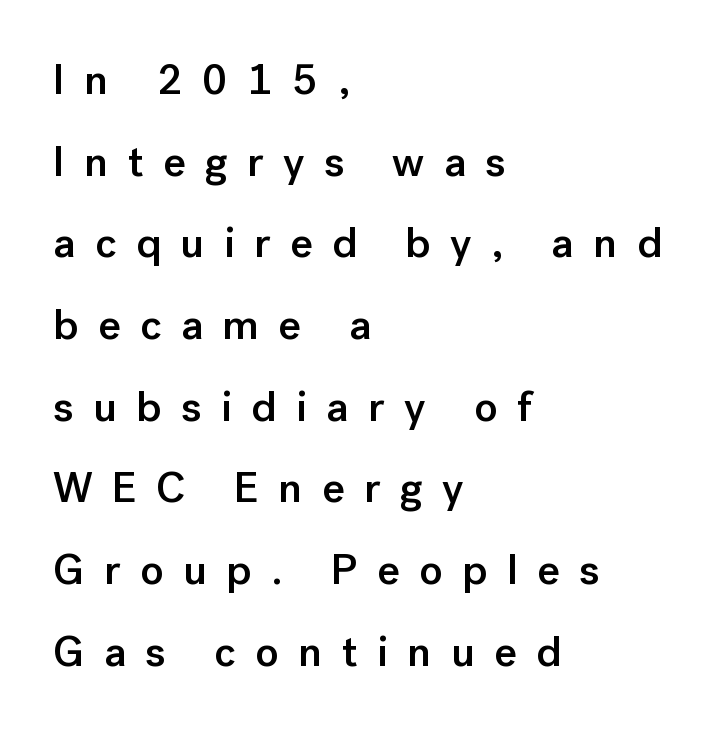
The image shows 43 px semibold sans-serif type, upright; set left-aligned, loose line spacing (1.9x), unusually wide letter spacing (+0.45 em), not underlined; low stroke contrast and a medium x-height.
